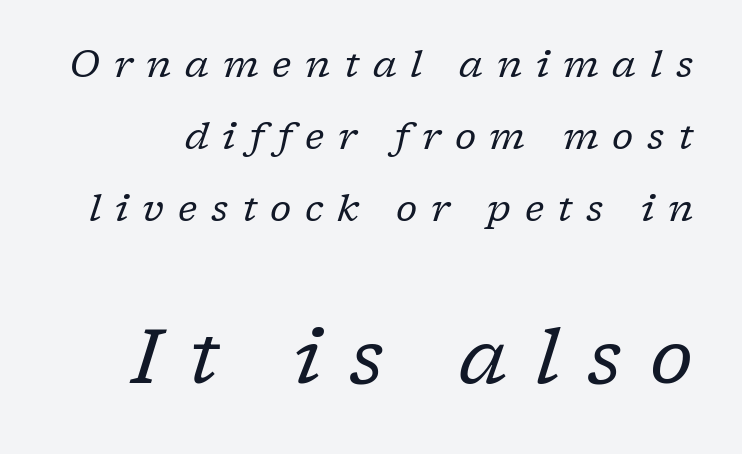
{"serif": "yes", "italic": "yes", "lean": "right", "slant_degrees": 17, "bold": "no", "weight": "regular", "width": "normal", "stroke_contrast": "low", "x_height": "medium", "monospaced": "no", "underline": "no", "line_spacing_ratio": 1.89, "letter_spacing": "wide", "letter_spacing_em": 0.36, "larger_block": "second", "size_ratio": 2.03, "glyph_px": 77}
